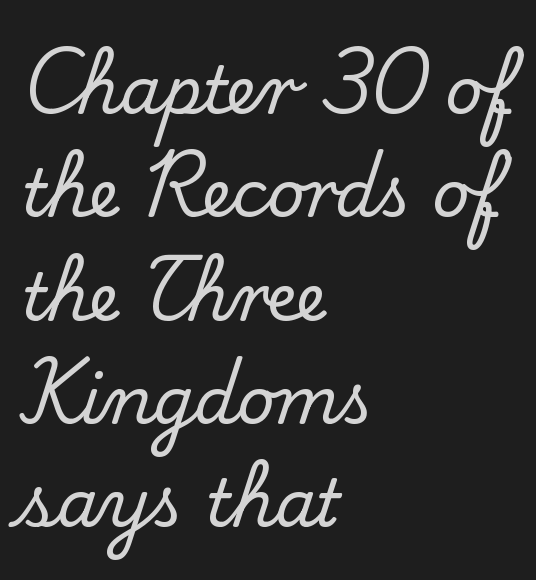
Nothing unusual about the tracking: characters are spaced as the font intends. Check the space under the baseline: it is left empty. Spacing verdict: proportional, widths tailored to each character.
